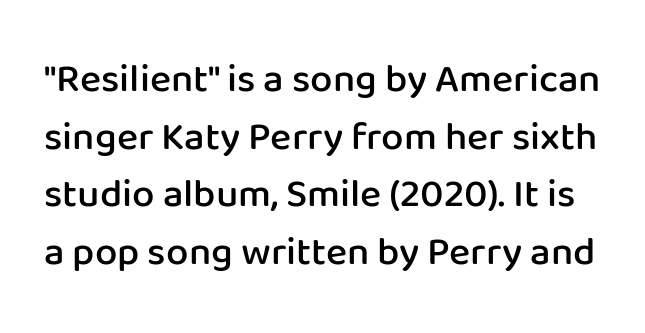
The image shows 40 px semibold sans-serif type, upright; set normal line spacing (1.44x), normal letter spacing, not underlined; low stroke contrast and a medium x-height.
